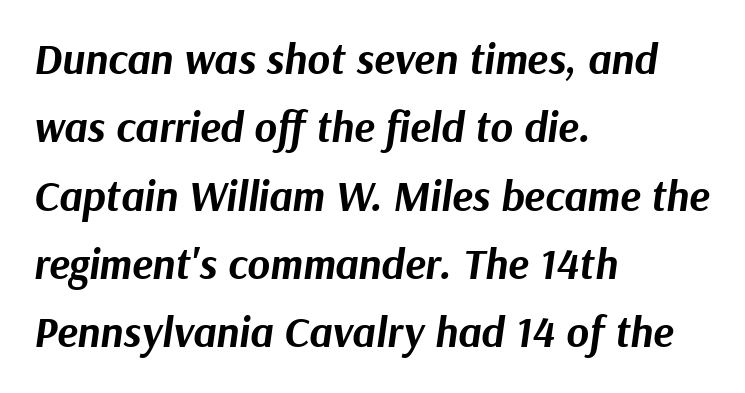
A typesetter would call this proportional, since set widths differ per character. The block of text has a typical density, with ordinary space between rows. The characters look thick and weighty, a clear bold. The string is rendered with underlining switched off. This sample uses plain, unmodified letter spacing.
